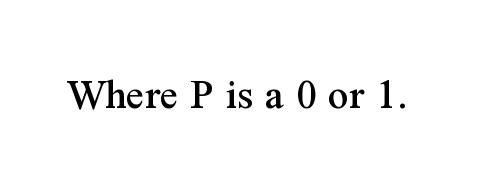
{"serif": "yes", "italic": "no", "width": "normal", "stroke_contrast": "medium", "x_height": "medium", "monospaced": "no", "underline": "no", "letter_spacing": "normal", "letter_spacing_em": 0.0, "glyph_px": 45}
